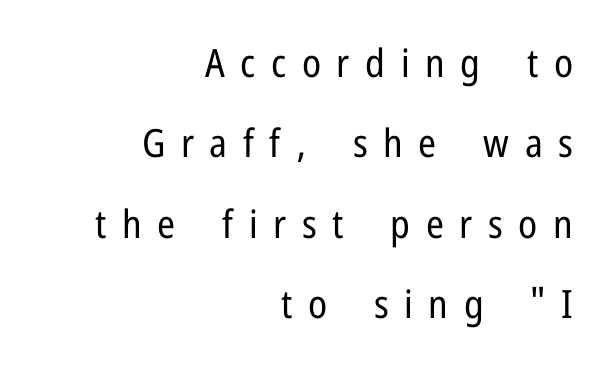
{"serif": "no", "italic": "no", "bold": "no", "weight": "regular", "width": "condensed", "stroke_contrast": "low", "x_height": "medium", "monospaced": "no", "underline": "no", "align": "right", "line_spacing": "loose", "line_spacing_ratio": 2.06, "letter_spacing": "wide", "letter_spacing_em": 0.4, "glyph_px": 39}
